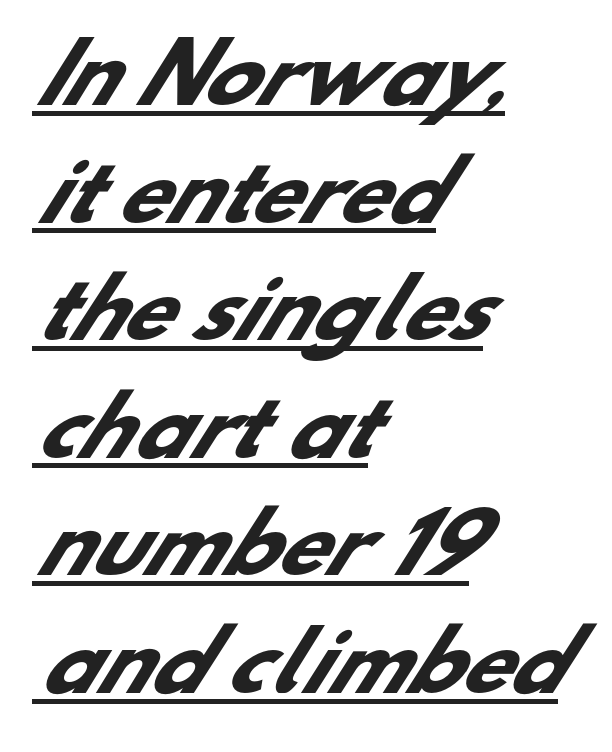
The image shows 80 px heavy sans-serif type; set left-aligned, normal line spacing (1.47x), normal letter spacing, underlined; low stroke contrast and a small x-height.
